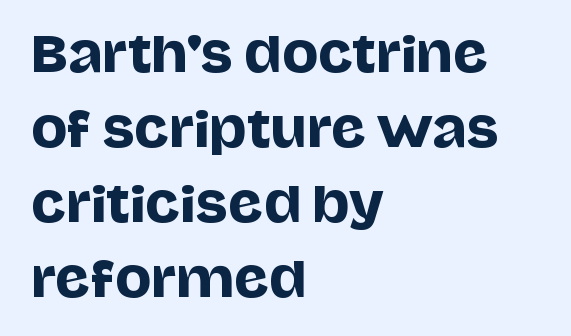
The image shows 48 px sans-serif type, upright; set left-aligned, normal line spacing (1.56x), normal letter spacing, not underlined; low stroke contrast and a large x-height.
